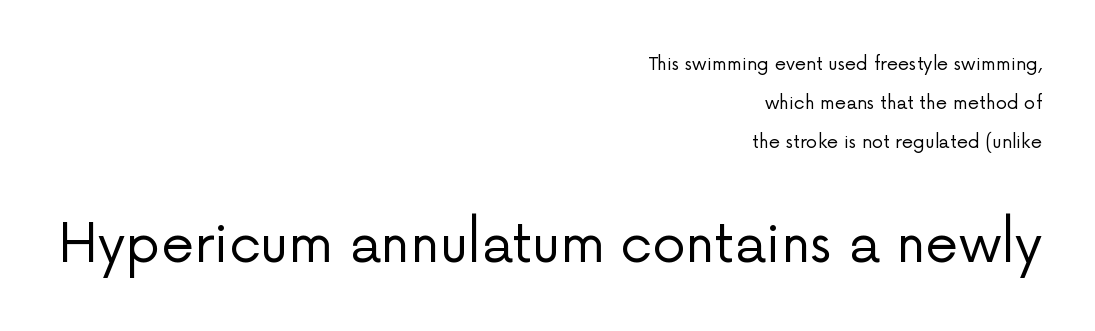
The letterforms sit at book weight or below. Serif or sans? Sans — the stroke terminals are bare. This rendering leaves character spacing at its baseline value. Check under the words: just untouched page. Does the bottom block carry the larger type? Yes, it does.
